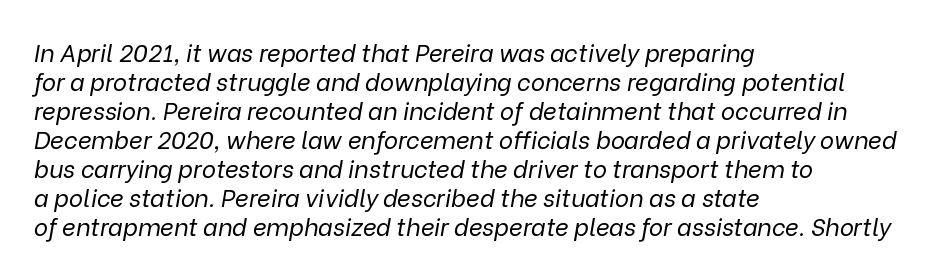
{"italic": "yes", "lean": "right", "slant_degrees": 9, "bold": "no", "underline": "no", "align": "left", "line_spacing_ratio": 1.21, "letter_spacing": "normal", "letter_spacing_em": 0.0, "glyph_px": 24}
